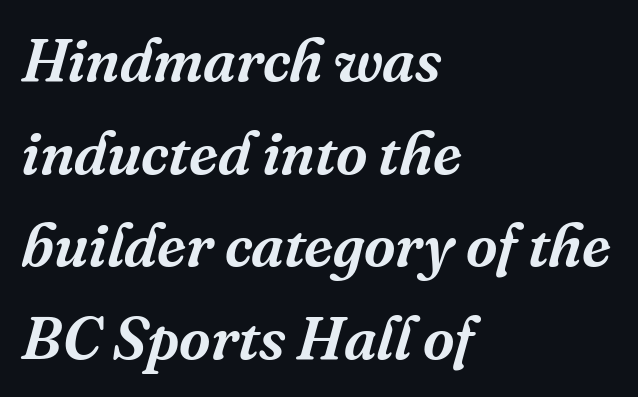
The image shows 61 px serif type, italic (leaning right); set left-aligned, normal line spacing (1.52x), normal letter spacing, not underlined; medium stroke contrast and a medium x-height.
